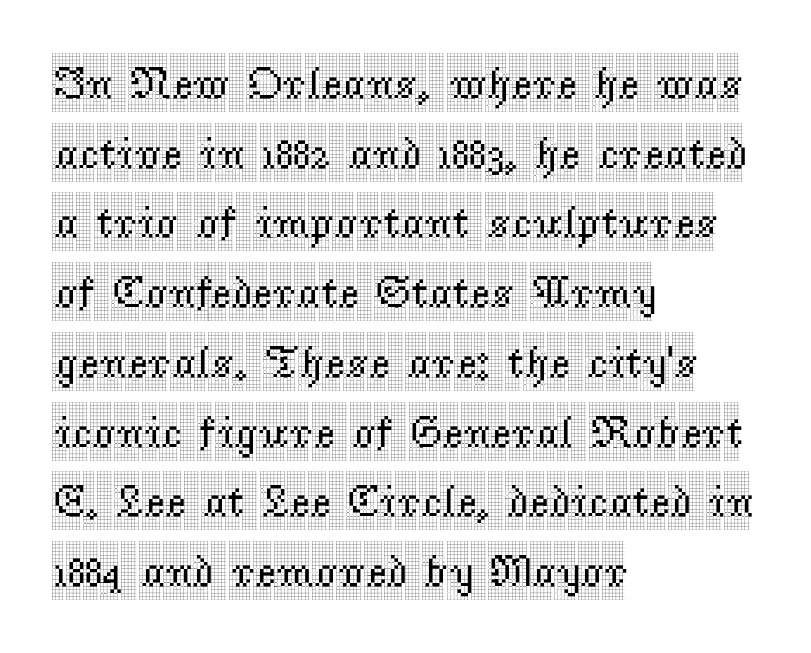
The image shows 45 px condensed serif type, upright; set left-aligned, normal line spacing (1.55x), normal letter spacing, not underlined; a large x-height.
